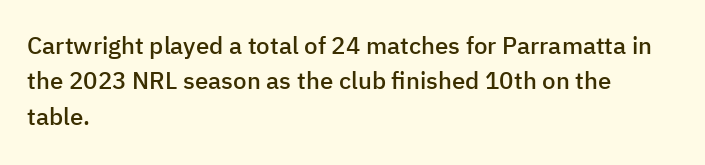
The image shows 24 px text type, upright; set left-aligned, normal line spacing (1.47x), normal letter spacing, not underlined.
